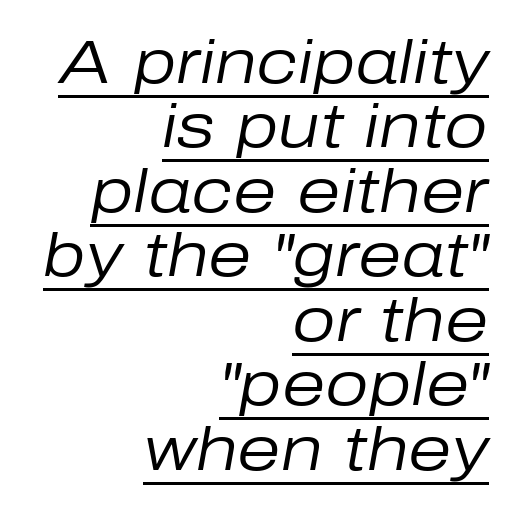
This sample carries an underscore along the baseline area. Stroke thickness stays within the range of a standard reading face or lighter. The face used here is rendered with its standard letterfit. These lines are rendered in a variable-pitch font. Is there much room between lines? No — they nearly touch.
